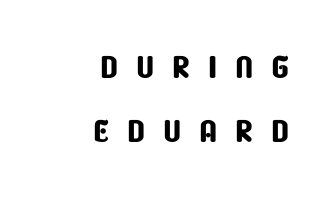
Q: Is the typeface a serif or a sans-serif typeface? A: Sans-serif.
Q: Is the text underlined? A: No.
Q: How is the paragraph aligned? A: Right-aligned.
Q: Is the spacing between letters normal or unusually wide? A: Unusually wide.
Q: Is the spacing between lines tight, normal or loose? A: Normal.
Q: Width (condensed, normal, or wide)? A: Condensed.
Q: Stroke contrast? A: Low.
Q: x-height? A: Large.
Q: Monospaced? A: No.
